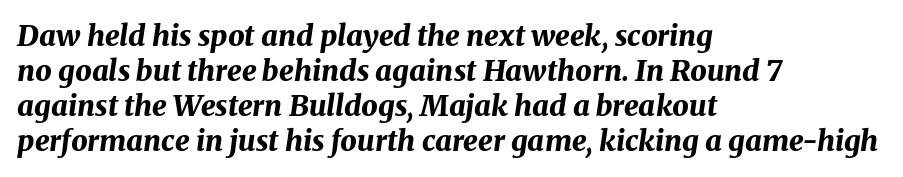
Q: Is the text bold? A: Yes.
Q: Is the text italic (slanted)? A: Yes, it leans right by about 8 degrees.
Q: Is the text underlined? A: No.
Q: How is the paragraph aligned? A: Left-aligned.
Q: Is the spacing between letters normal or unusually wide? A: Normal.
Q: Width (condensed, normal, or wide)? A: Normal.
Q: Stroke contrast? A: Medium.
Q: x-height? A: Medium.
Q: Monospaced? A: No.
